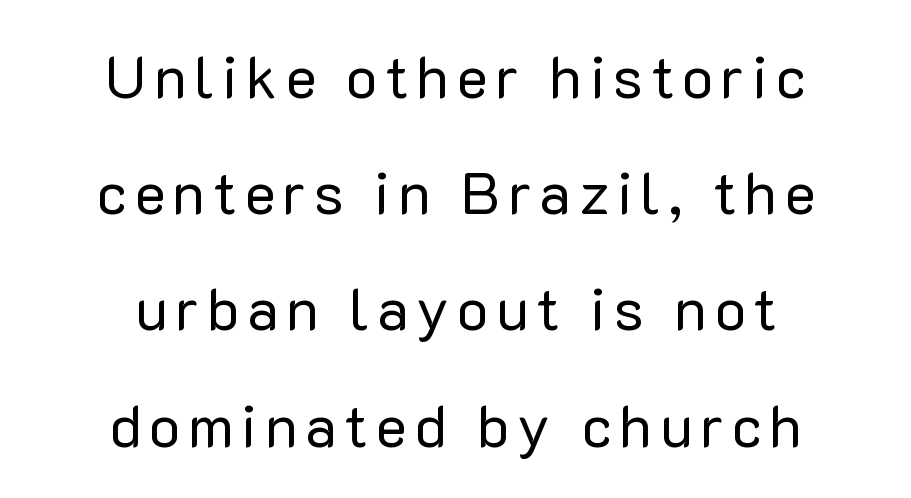
Q: Is the text bold? A: No.
Q: Is the text italic (slanted)? A: No, it is upright.
Q: Is the typeface a serif or a sans-serif typeface? A: Sans-serif.
Q: Is the text underlined? A: No.
Q: How is the paragraph aligned? A: Centered.
Q: Is the spacing between lines tight, normal or loose? A: Loose.
Q: Width (condensed, normal, or wide)? A: Normal.
Q: Stroke contrast? A: Low.
Q: x-height? A: Medium.
Q: Monospaced? A: No.
